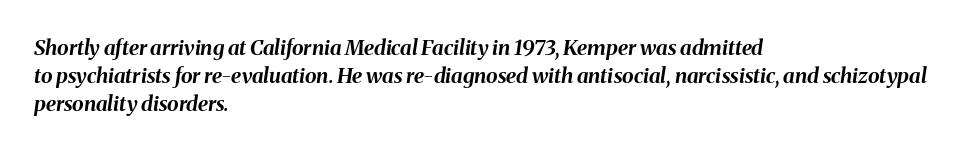
{"italic": "yes", "lean": "right", "slant_degrees": 8, "bold": "yes", "underline": "no", "align": "left", "line_spacing": "normal", "line_spacing_ratio": 1.34, "letter_spacing": "normal", "letter_spacing_em": 0.0, "glyph_px": 21}
